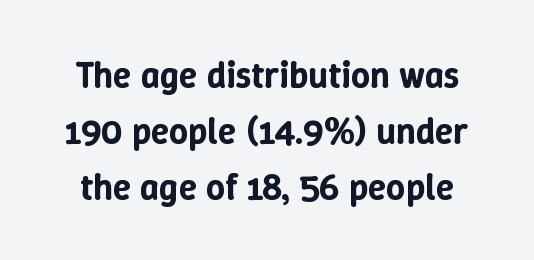
Looks like regular typesetting: each glyph gets only the width it needs. When letters stand straight like this, we call the style roman or upright. Leading matches the norm, producing a regular column. The passage shown has conventional tracking throughout. Check the space under the baseline: it is left empty.
